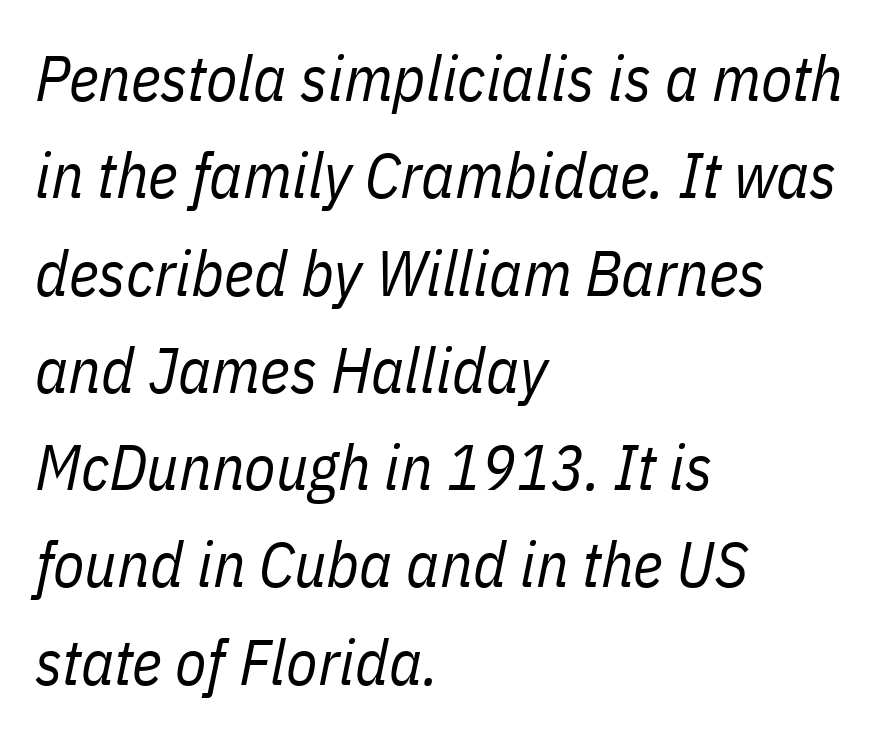
Q: Is the text bold? A: No.
Q: Is the text italic (slanted)? A: Yes, it leans right by about 11 degrees.
Q: Is the text underlined? A: No.
Q: How is the paragraph aligned? A: Left-aligned.
Q: Is the spacing between letters normal or unusually wide? A: Normal.
Q: Is the spacing between lines tight, normal or loose? A: Normal.
Q: Width (condensed, normal, or wide)? A: Condensed.
Q: Stroke contrast? A: Low.
Q: x-height? A: Medium.
Q: Monospaced? A: No.
